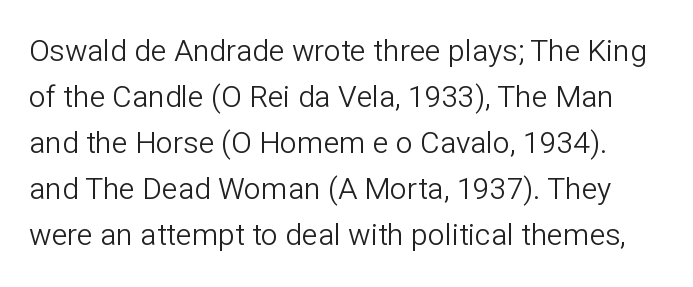
Whoever set this chose a conventional vertical rhythm. Here the glyphs are tracked normally, forming tight word shapes. The specimen omits any rule beneath the text block's lines. Is this a heavy cut? Hardly; it is regular or lighter. The type sits square on the baseline with zero lean. Note the varied advance widths — an 'i' is clearly narrower than an 'm'.
